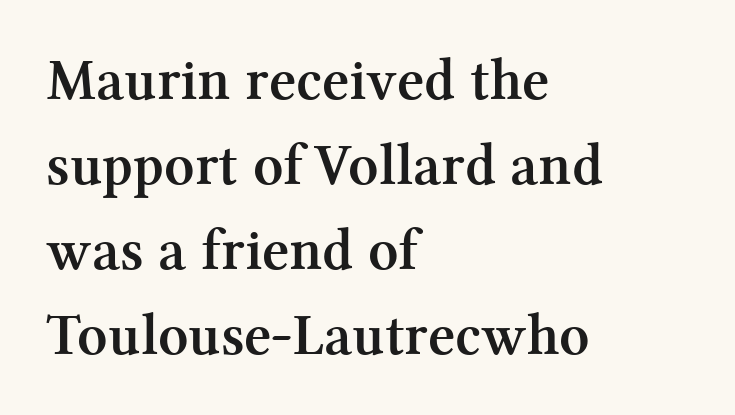
{"serif": "yes", "italic": "no", "bold": "yes", "weight": "semibold", "width": "normal", "stroke_contrast": "medium", "x_height": "medium", "monospaced": "no", "underline": "no", "align": "left", "line_spacing": "normal", "line_spacing_ratio": 1.44, "letter_spacing": "normal", "letter_spacing_em": 0.0, "glyph_px": 59}
